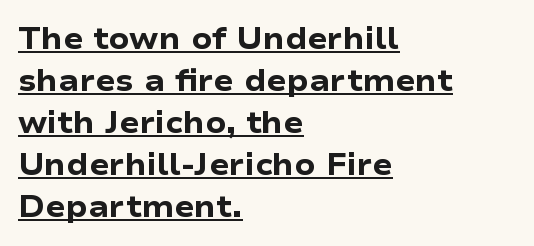
The image shows 30 px heavy, wide sans-serif type, upright; set left-aligned, normal line spacing (1.4x), normal letter spacing, underlined; low stroke contrast and a medium x-height.
